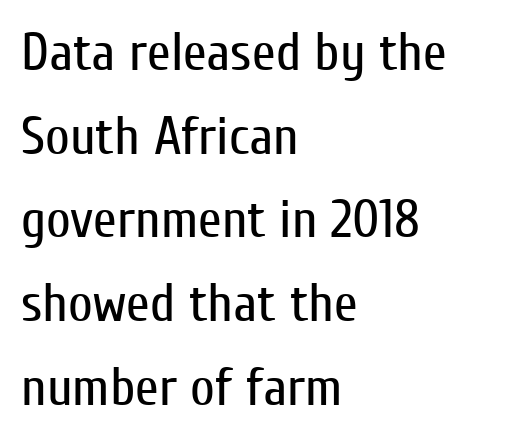
The image shows 54 px regular-weight, condensed sans-serif type, upright; set left-aligned, normal line spacing (1.55x), normal letter spacing, not underlined; low stroke contrast and a medium x-height.
